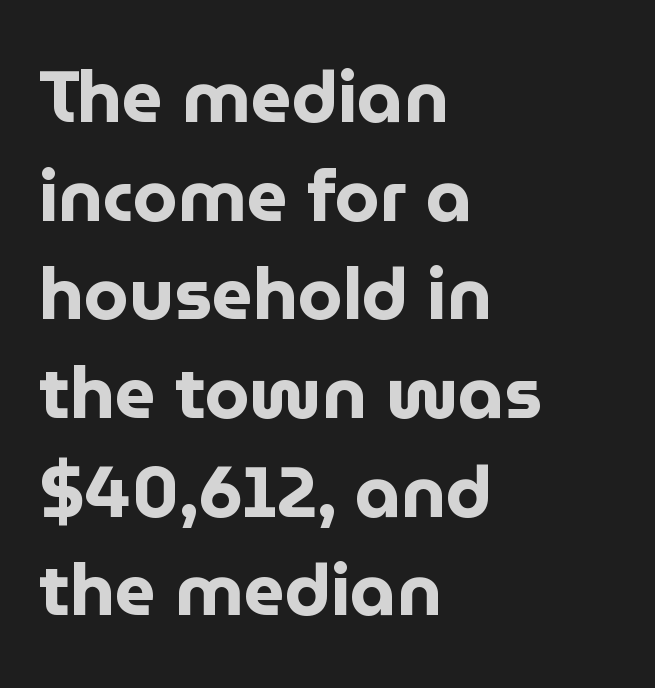
The image shows 72 px bold sans-serif type, upright; set left-aligned, normal line spacing (1.37x), normal letter spacing, not underlined; low stroke contrast and a medium x-height.
